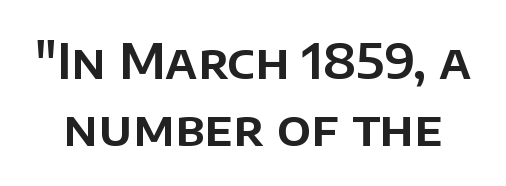
{"serif": "no", "italic": "no", "width": "normal", "stroke_contrast": "low", "x_height": "large", "monospaced": "no", "underline": "no", "line_spacing": "normal", "line_spacing_ratio": 1.39, "letter_spacing": "normal", "letter_spacing_em": 0.0, "glyph_px": 48}
